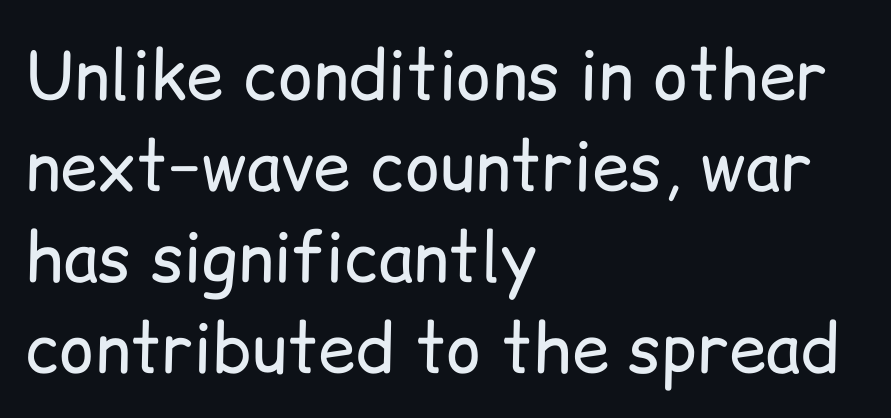
The image shows 67 px regular-weight sans-serif type, upright; set left-aligned, normal line spacing (1.36x), normal letter spacing, not underlined; low stroke contrast and a medium x-height.
